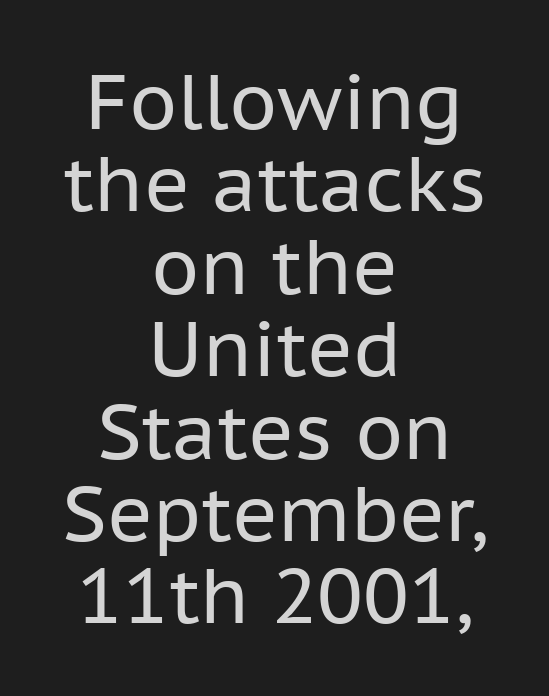
{"serif": "no", "italic": "no", "bold": "no", "weight": "regular", "width": "normal", "stroke_contrast": "low", "x_height": "medium", "monospaced": "no", "underline": "no", "align": "center", "line_spacing": "tight", "line_spacing_ratio": 1.07, "letter_spacing": "normal", "letter_spacing_em": 0.0, "glyph_px": 77}
